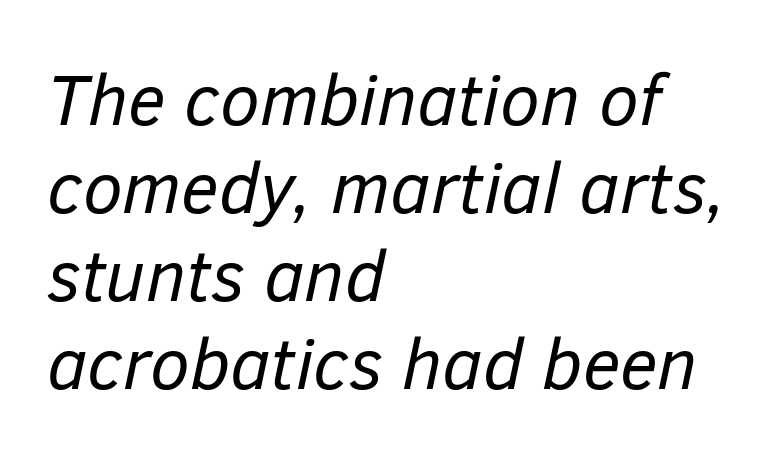
The image shows 72 px regular-weight type, italic (leaning right); set left-aligned, line spacing 1.22x, normal letter spacing, not underlined; low stroke contrast and a medium x-height.
